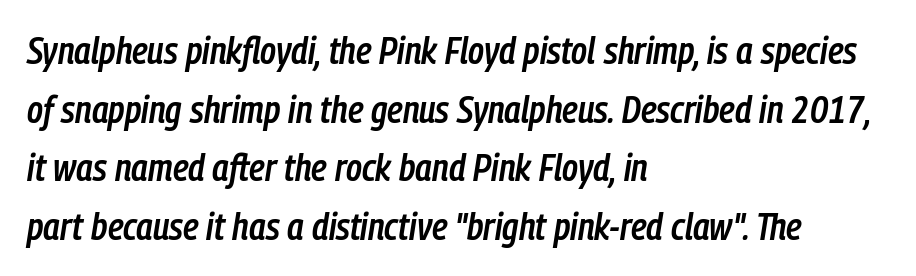
Letter spacing: default. Does the lettering tilt? It does — this is italic. Every row of glyphs begins at an identical x-position on the left. One glance says typical: line gaps are just what's usual.
